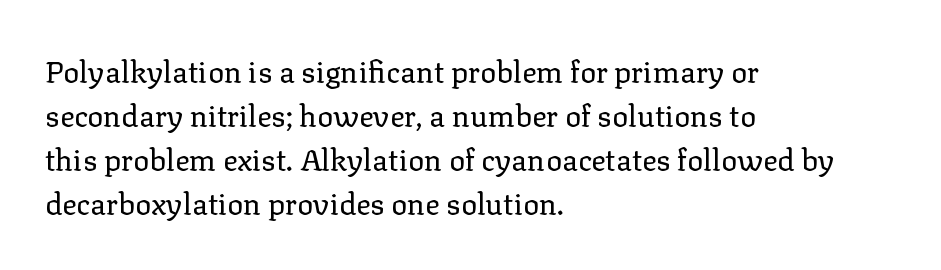
Line starts are locked; line ends wander. The passage shown is typed in a proportional face where columns would drift. Compared with typical paragraphs, the rows here are spaced about the same. Serif or sans? Serif — the stroke terminals have little feet. The lettering stays uniformly vertical, giving the passage a roman look.
